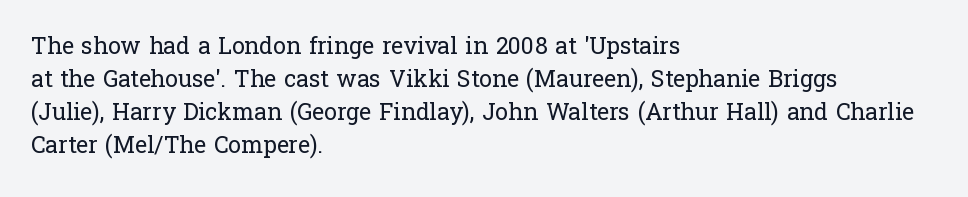
{"italic": "no", "bold": "no", "underline": "no", "align": "left", "line_spacing": "normal", "line_spacing_ratio": 1.44, "letter_spacing": "normal", "letter_spacing_em": 0.0, "glyph_px": 23}
